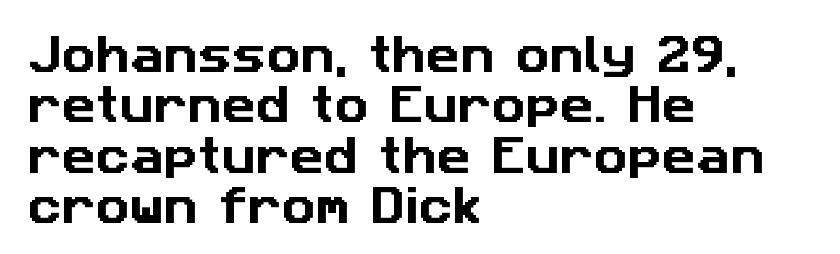
The image shows 42 px sans-serif type; set left-aligned, line spacing 1.2x, normal letter spacing, not underlined; low stroke contrast and a medium x-height.
